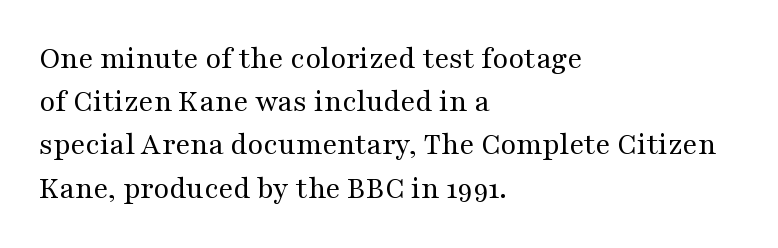
Q: Is the text bold? A: No.
Q: Is the text italic (slanted)? A: No, it is upright.
Q: Is the typeface a serif or a sans-serif typeface? A: Serif.
Q: Is the text underlined? A: No.
Q: How is the paragraph aligned? A: Left-aligned.
Q: Is the spacing between letters normal or unusually wide? A: Normal.
Q: Is the spacing between lines tight, normal or loose? A: Normal.
Q: Width (condensed, normal, or wide)? A: Wide.
Q: Stroke contrast? A: Medium.
Q: x-height? A: Medium.
Q: Monospaced? A: No.
